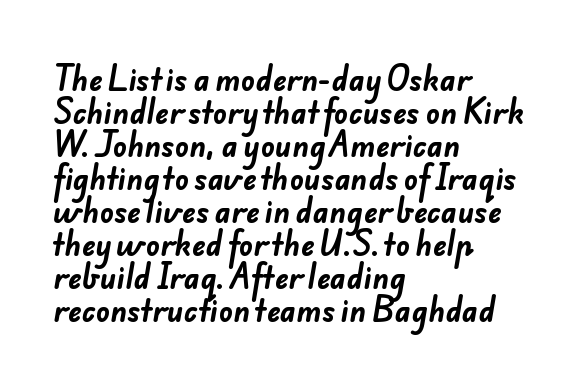
Grotesque or geometric, the face here clearly has no serifs. This rendering features lettering with no underline. Visually the block forms a straight wall on the left and a jagged coastline on the right. Vertically, the passage feels compressed, each row crowding the next.
